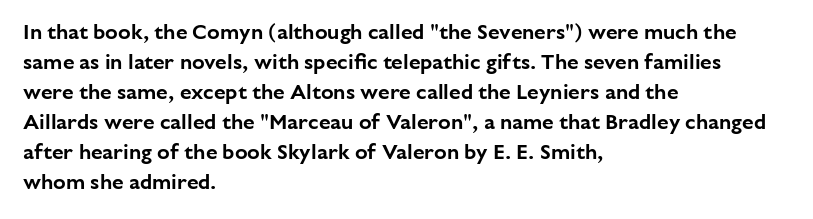
The image shows 21 px text type, upright; set left-aligned, normal line spacing (1.43x), normal letter spacing, not underlined.
